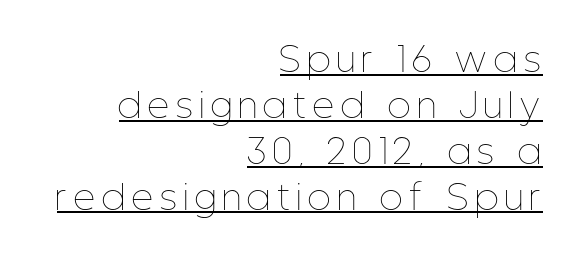
Students, observe the line beneath the letters — that is underlining. The passage shown is not bold in any degree. Line ends are locked; line starts wander. Here the designer chose a conventional face with non-uniform glyph widths. Posture: straight, roman, zero tilt.
